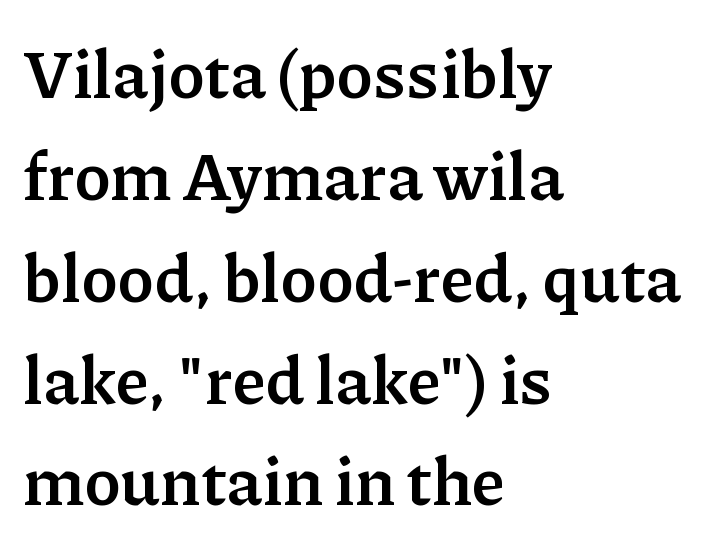
The image shows 67 px semibold serif type, upright; set left-aligned, normal line spacing (1.52x), normal letter spacing, not underlined; low stroke contrast and a medium x-height.
